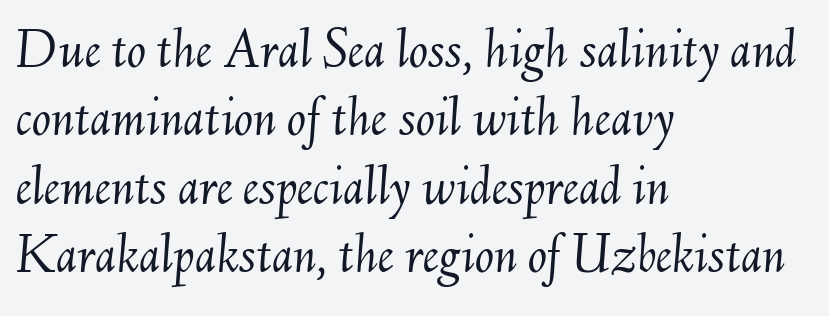
Q: Is the text bold? A: No.
Q: Is the text italic (slanted)? A: Yes, it leans right by about 6 degrees.
Q: Is the text underlined? A: No.
Q: How is the paragraph aligned? A: Left-aligned.
Q: Is the spacing between letters normal or unusually wide? A: Normal.
Q: Width (condensed, normal, or wide)? A: Normal.
Q: Stroke contrast? A: Medium.
Q: x-height? A: Small.
Q: Monospaced? A: No.
